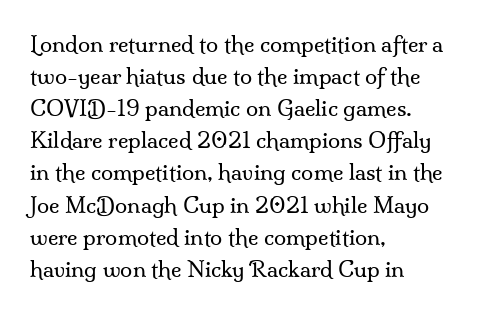
The image shows 22 px text type, upright; set left-aligned, normal line spacing (1.46x), normal letter spacing, not underlined.
